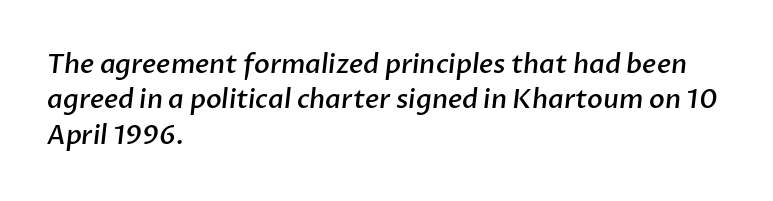
The image shows 26 px text type; set left-aligned, normal line spacing (1.36x), normal letter spacing, not underlined.
